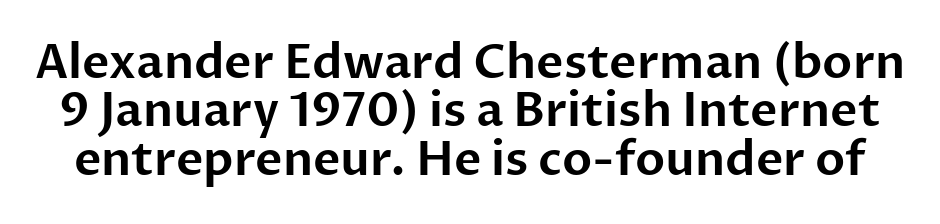
Here the designer chose a conventional face with non-uniform glyph widths. Is this a sans? Yes — the strokes have no serifs. These lines were composed using upright roman letters. This block would grow much taller if given ordinary leading; it's compressed now.
